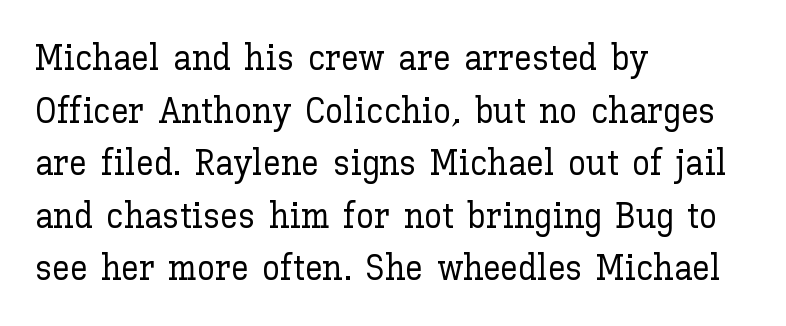
{"italic": "no", "width": "normal", "stroke_contrast": "low", "x_height": "medium", "monospaced": "no", "underline": "no", "align": "left", "line_spacing": "normal", "line_spacing_ratio": 1.46, "letter_spacing": "normal", "letter_spacing_em": 0.0, "glyph_px": 36}
